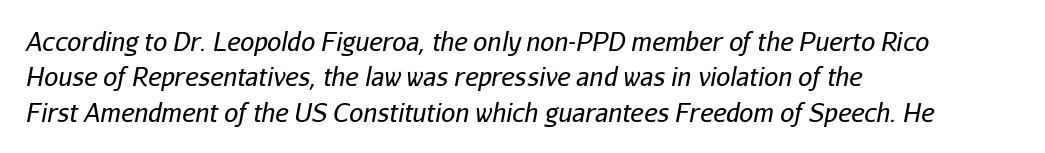
{"italic": "yes", "lean": "right", "slant_degrees": 11, "bold": "no", "underline": "no", "align": "left", "line_spacing": "normal", "line_spacing_ratio": 1.42, "letter_spacing": "normal", "letter_spacing_em": 0.0, "glyph_px": 25}
